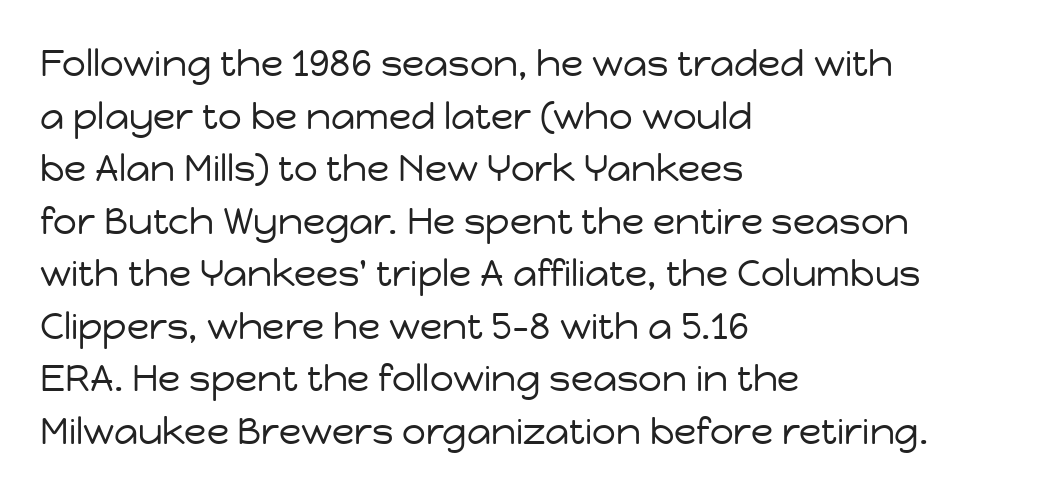
The image shows 37 px regular-weight sans-serif type, upright; set left-aligned, normal line spacing (1.42x), normal letter spacing, not underlined; low stroke contrast and a medium x-height.
